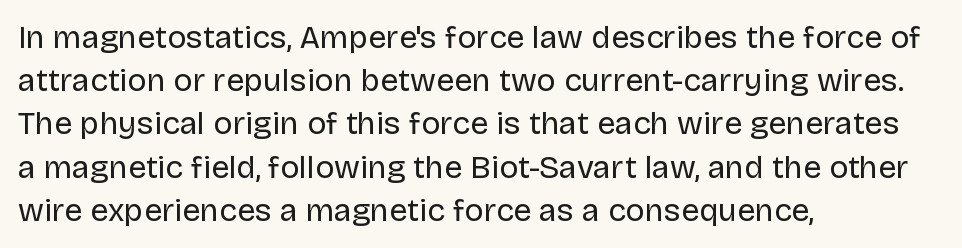
One-word summary of the alignment: left. Characters follow at the spacing the type designer built in. Plain, unruled lines of type. Weight: not bold — regular or lighter. Varying glyph widths throughout — classic text-font behaviour. Rendered with straight, roman letterforms.
